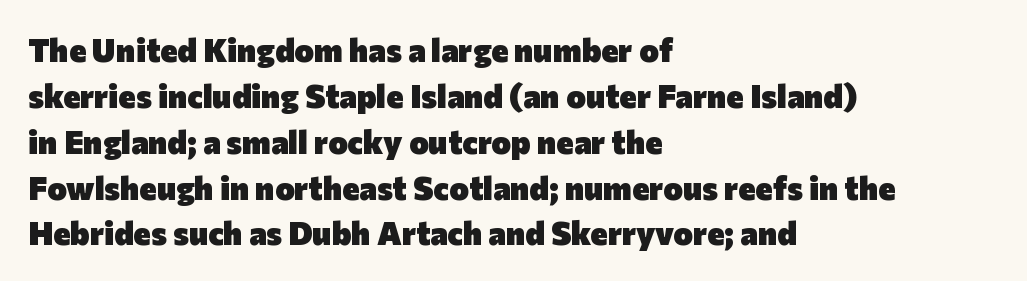
The image shows 33 px heavy sans-serif type, upright; set left-aligned, normal line spacing (1.39x), normal letter spacing, not underlined; low stroke contrast and a medium x-height.
